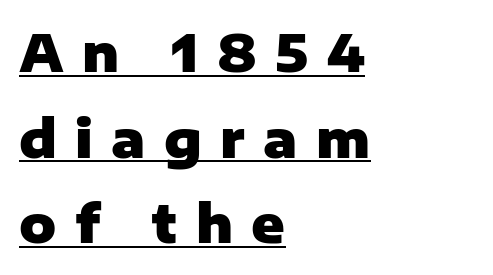
Q: Is the text bold? A: Yes.
Q: Is the text italic (slanted)? A: No, it is upright.
Q: Is the typeface a serif or a sans-serif typeface? A: Sans-serif.
Q: Is the text underlined? A: Yes.
Q: How is the paragraph aligned? A: Left-aligned.
Q: Is the spacing between letters normal or unusually wide? A: Unusually wide.
Q: Is the spacing between lines tight, normal or loose? A: Normal.
Q: Width (condensed, normal, or wide)? A: Normal.
Q: Stroke contrast? A: Low.
Q: x-height? A: Medium.
Q: Monospaced? A: No.
